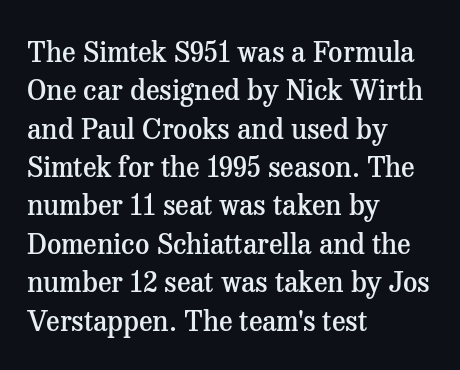
Q: Is the text bold? A: Semi-bold.
Q: Is the text italic (slanted)? A: No, it is upright.
Q: Is the typeface a serif or a sans-serif typeface? A: Serif.
Q: Is the text underlined? A: No.
Q: How is the paragraph aligned? A: Left-aligned.
Q: Is the spacing between letters normal or unusually wide? A: Normal.
Q: Is the spacing between lines tight, normal or loose? A: Normal.
Q: Width (condensed, normal, or wide)? A: Normal.
Q: Stroke contrast? A: Medium.
Q: x-height? A: Medium.
Q: Monospaced? A: No.
